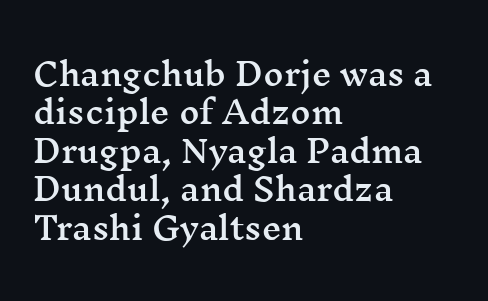
{"serif": "yes", "italic": "no", "width": "wide", "stroke_contrast": "medium", "x_height": "medium", "monospaced": "no", "underline": "no", "align": "left", "line_spacing_ratio": 1.24, "letter_spacing": "normal", "letter_spacing_em": 0.0, "glyph_px": 31}
